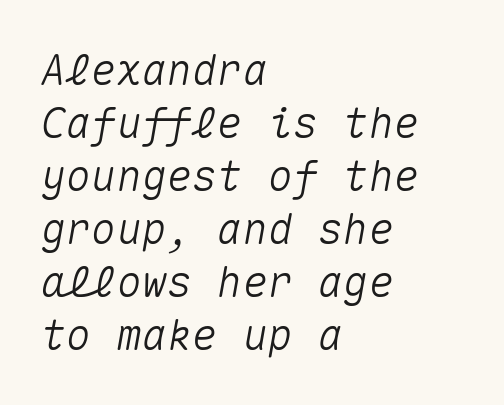
Q: Is the text italic (slanted)? A: Yes, it leans right by about 10 degrees.
Q: Is the text underlined? A: No.
Q: How is the paragraph aligned? A: Left-aligned.
Q: Is the spacing between letters normal or unusually wide? A: Normal.
Q: Is the spacing between lines tight, normal or loose? A: Normal.
Q: Width (condensed, normal, or wide)? A: Normal.
Q: Stroke contrast? A: Medium.
Q: x-height? A: Medium.
Q: Monospaced? A: Yes.
